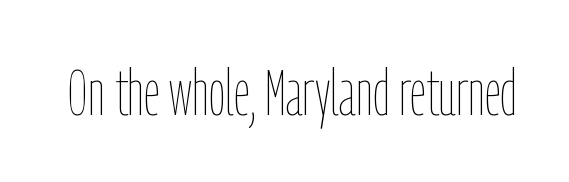
Ink coverage per letter is moderate at most. Posture: vertical. Unmarked baselines from the first word to the last. These lines are rendered in a variable-pitch font.
